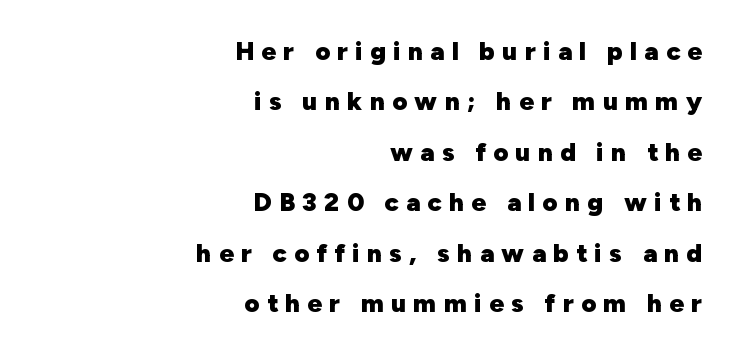
Letter spacing: wide. The lines in this sample share a right terminus and differ only in where they begin. No word sits above an underline. The letters are bold, with thick, heavy strokes.
